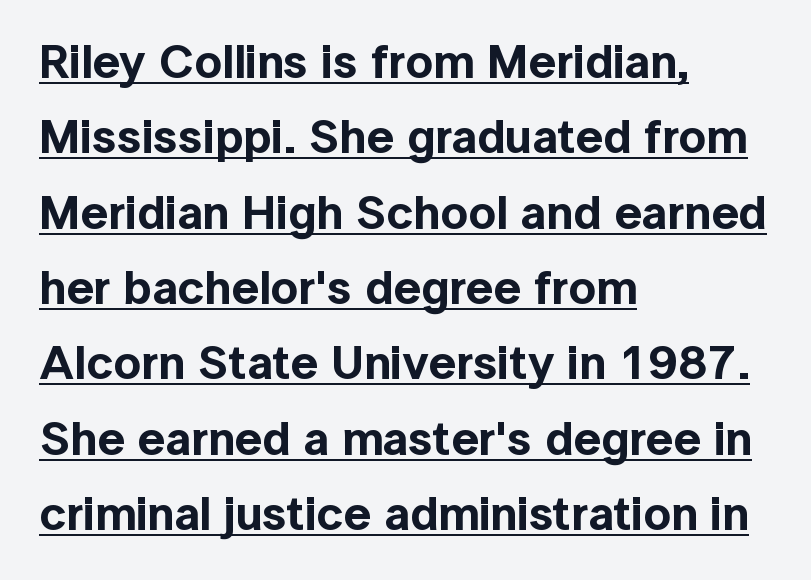
The image shows 48 px sans-serif type, upright; set left-aligned, normal line spacing (1.57x), normal letter spacing, underlined; a medium x-height.
